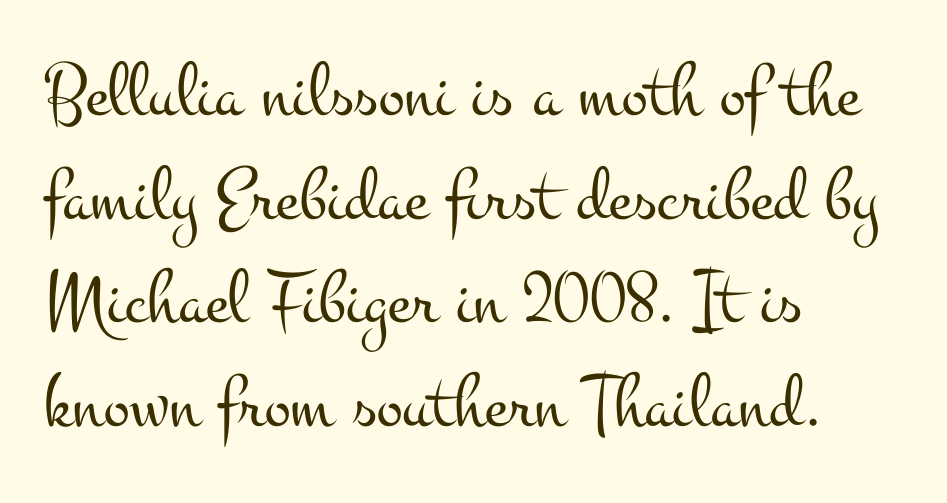
{"serif": "yes", "bold": "no", "weight": "light", "width": "wide", "stroke_contrast": "medium", "x_height": "small", "monospaced": "no", "underline": "no", "align": "left", "line_spacing": "normal", "line_spacing_ratio": 1.33, "letter_spacing": "normal", "letter_spacing_em": 0.0, "glyph_px": 78}
